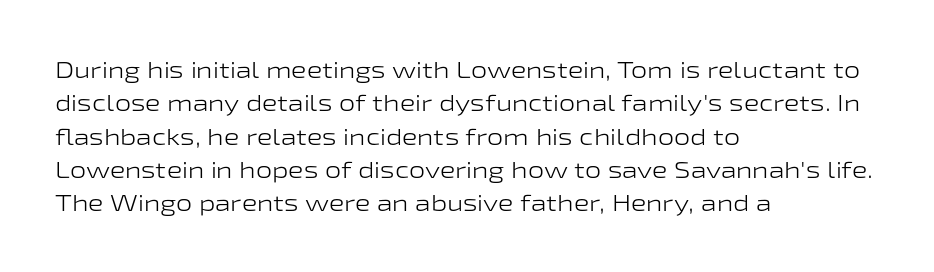
How would I describe the line gaps? Plain and ordinary. Just letters on the line, the space beneath them empty. Alignment: flush left. In terms of posture, this sample is upright.
